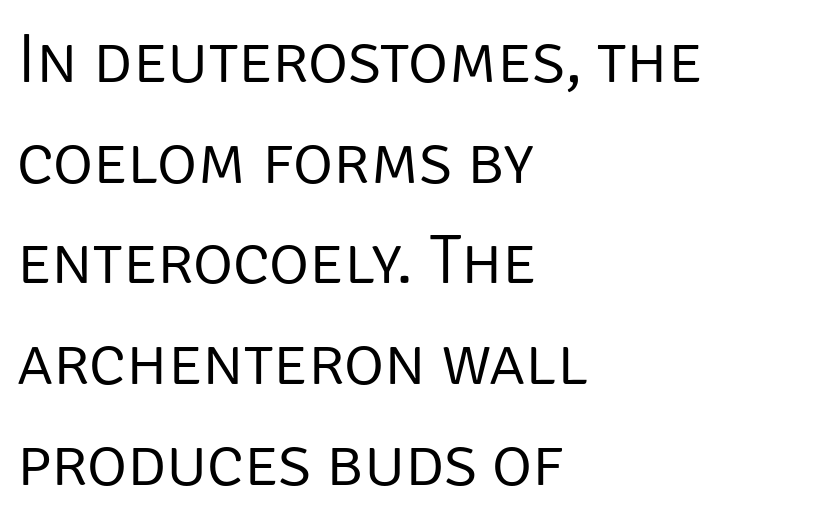
Q: Is the text bold? A: No.
Q: Is the text italic (slanted)? A: No, it is upright.
Q: Is the typeface a serif or a sans-serif typeface? A: Sans-serif.
Q: Is the text underlined? A: No.
Q: How is the paragraph aligned? A: Left-aligned.
Q: Is the spacing between letters normal or unusually wide? A: Normal.
Q: Is the spacing between lines tight, normal or loose? A: Normal.
Q: Width (condensed, normal, or wide)? A: Normal.
Q: Stroke contrast? A: Low.
Q: x-height? A: Large.
Q: Monospaced? A: No.
